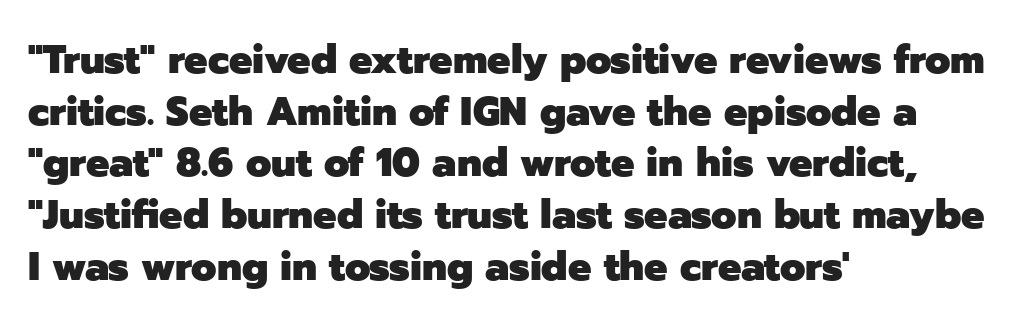
Thick stems and heavy bowls — unmistakably bold. I'd call this a sans setting — the letters go barefoot. The compositor pushed each line to the left boundary. A typesetter would call this zero additional tracking.
